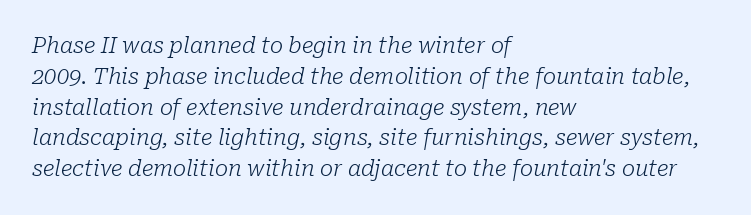
Q: Is the text bold? A: No.
Q: Is the text italic (slanted)? A: Yes, it leans right by about 10 degrees.
Q: Is the text underlined? A: No.
Q: How is the paragraph aligned? A: Left-aligned.
Q: Is the spacing between letters normal or unusually wide? A: Normal.
Q: Is the spacing between lines tight, normal or loose? A: Normal.
